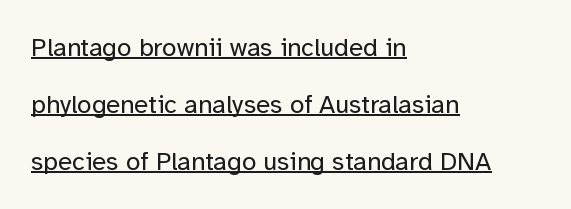
Q: Is the text bold? A: No.
Q: Is the text italic (slanted)? A: No, it is upright.
Q: Is the text underlined? A: Yes.
Q: How is the paragraph aligned? A: Left-aligned.
Q: Is the spacing between letters normal or unusually wide? A: Normal.
Q: Is the spacing between lines tight, normal or loose? A: Loose.
